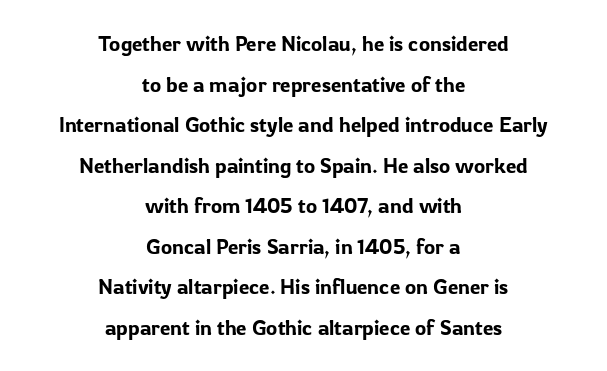
A typesetter would mark this as roman, not italic. Has an underline been added? It has not. There is no visible air inserted between adjacent glyphs. The typesetter chose a symmetrical, centered arrangement here. Summary of vertical rhythm: relaxed, with wide interline spacing.
